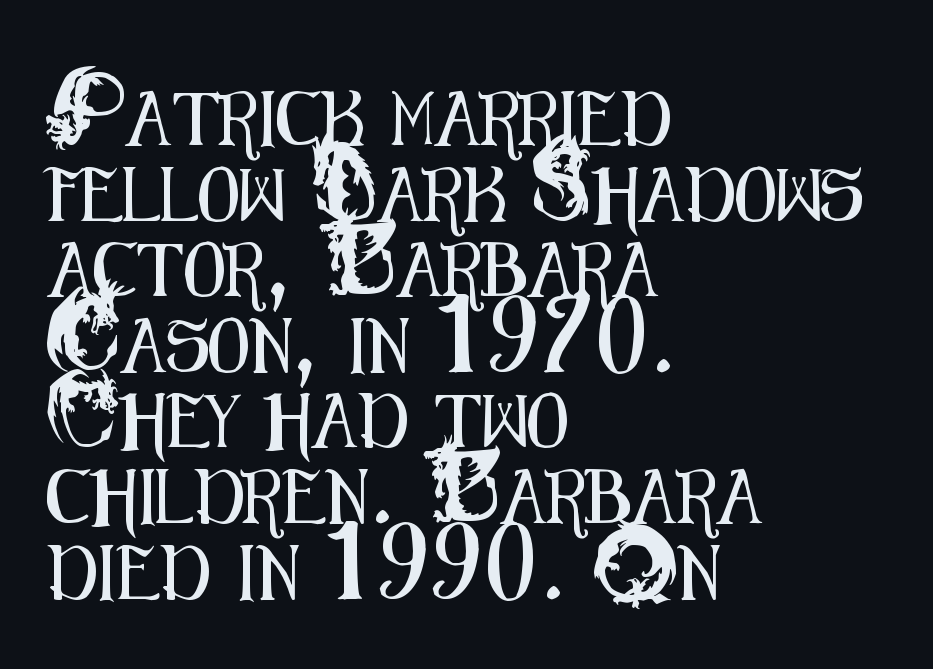
Q: Is the text italic (slanted)? A: No, it is upright.
Q: Is the typeface a serif or a sans-serif typeface? A: Sans-serif.
Q: Is the text underlined? A: No.
Q: How is the paragraph aligned? A: Left-aligned.
Q: Is the spacing between letters normal or unusually wide? A: Normal.
Q: Is the spacing between lines tight, normal or loose? A: Normal.
Q: Width (condensed, normal, or wide)? A: Condensed.
Q: Stroke contrast? A: Medium.
Q: x-height? A: Small.
Q: Monospaced? A: No.
